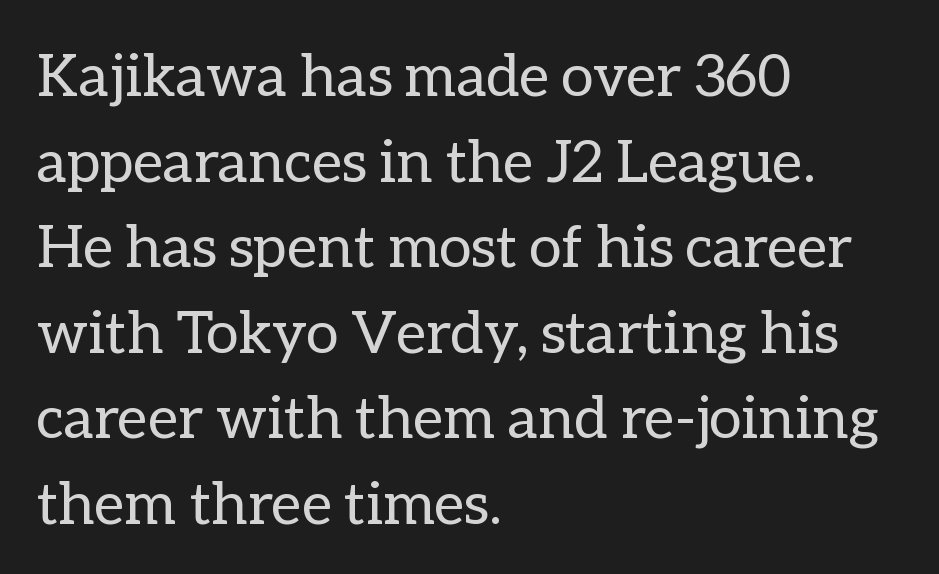
{"italic": "no", "bold": "no", "weight": "regular", "width": "normal", "stroke_contrast": "low", "x_height": "medium", "monospaced": "no", "underline": "no", "align": "left", "line_spacing": "normal", "line_spacing_ratio": 1.45, "letter_spacing": "normal", "letter_spacing_em": 0.0, "glyph_px": 59}
